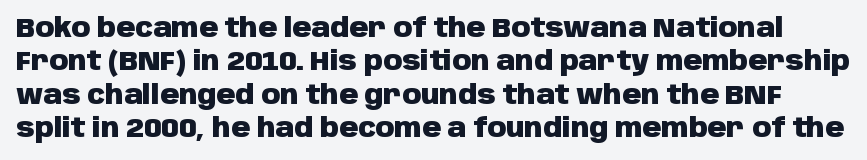
The image shows 26 px bold type, upright; set normal line spacing (1.28x), normal letter spacing, not underlined.
